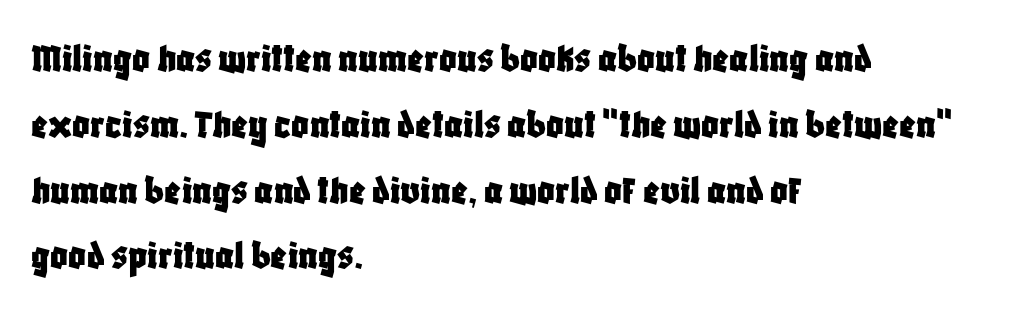
Look at the tracking — it's just the regular setting, nothing added. Interline gaps are of average width in this sample. Quick note: underline off. Is the block centered? No — it sits flush against the left margin. Is this a fixed-width face? No — the glyphs have proportional, varying widths.
